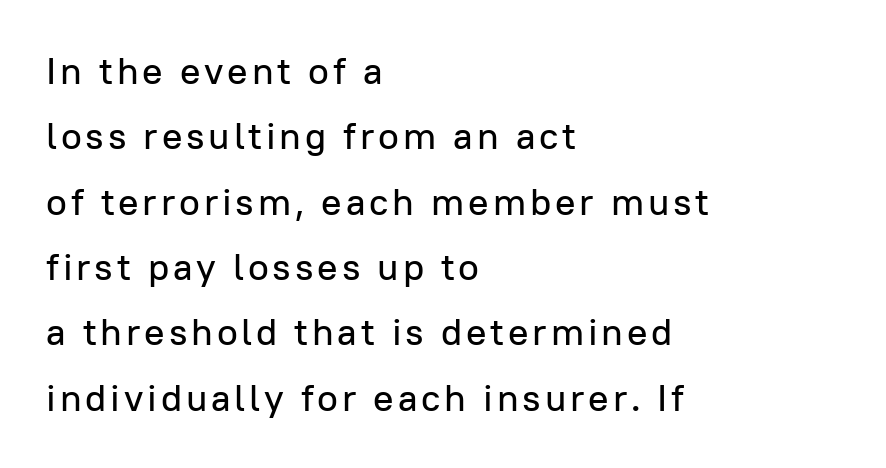
Which margin do the lines hug? The left one — the right edge is uneven. The rendering uses natural spacing where letterforms have individual widths. The characters display no serif detailing; their extremities are plain. The lettering holds an erect, upright posture throughout. Unmarked baselines from the first word to the last.
